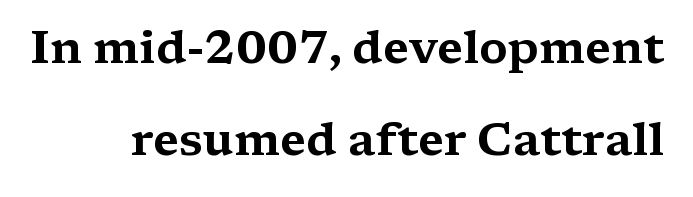
Q: Is the text italic (slanted)? A: No, it is upright.
Q: Is the typeface a serif or a sans-serif typeface? A: Serif.
Q: Is the text underlined? A: No.
Q: Is the spacing between letters normal or unusually wide? A: Normal.
Q: Is the spacing between lines tight, normal or loose? A: Loose.
Q: Width (condensed, normal, or wide)? A: Wide.
Q: Stroke contrast? A: Medium.
Q: x-height? A: Medium.
Q: Monospaced? A: No.
